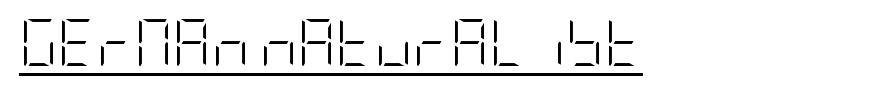
The characters display no serif detailing; their extremities are plain. Posture: straight, roman, zero tilt. Layout note: lines flush left. There is no visible air inserted between adjacent glyphs. Caption: lettering with a line underneath. Ink coverage per letter is moderate at most.
